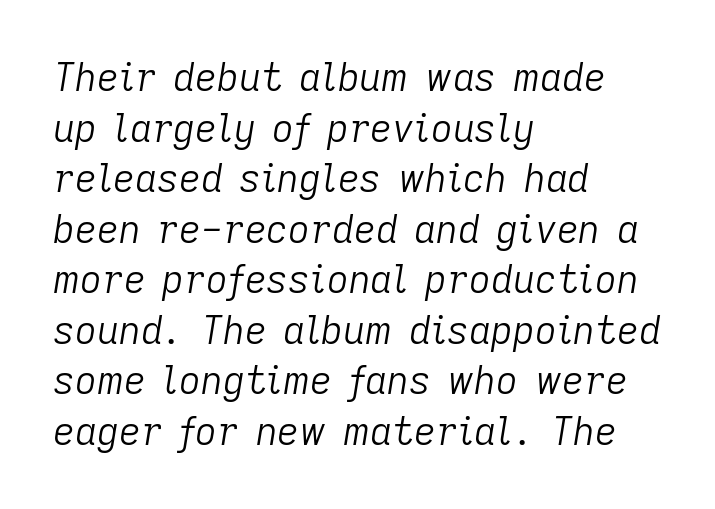
{"italic": "yes", "lean": "right", "slant_degrees": 9, "bold": "no", "weight": "light", "width": "normal", "stroke_contrast": "low", "x_height": "medium", "monospaced": "no", "underline": "no", "align": "left", "line_spacing": "normal", "line_spacing_ratio": 1.33, "letter_spacing": "normal", "letter_spacing_em": 0.0, "glyph_px": 38}
